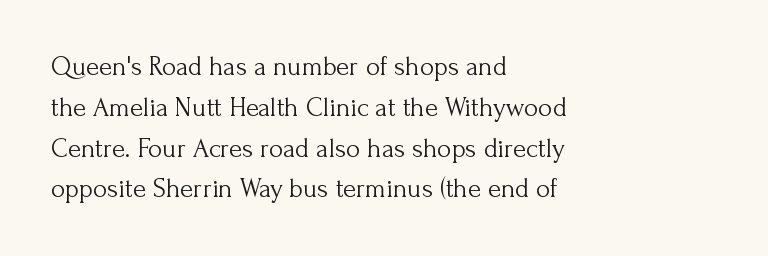
{"italic": "no", "bold": "no", "underline": "no", "align": "left", "line_spacing": "normal", "line_spacing_ratio": 1.51, "letter_spacing": "normal", "letter_spacing_em": 0.0, "glyph_px": 27}
